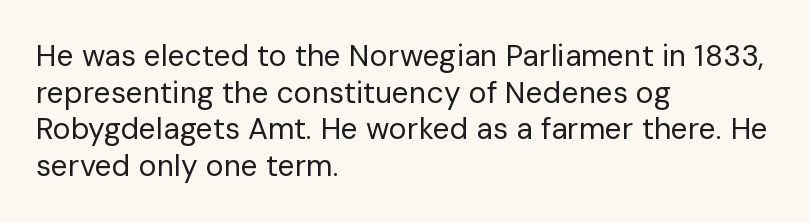
Q: Is the text bold? A: No.
Q: Is the text italic (slanted)? A: No, it is upright.
Q: Is the typeface a serif or a sans-serif typeface? A: Sans-serif.
Q: Is the text underlined? A: No.
Q: How is the paragraph aligned? A: Left-aligned.
Q: Is the spacing between letters normal or unusually wide? A: Normal.
Q: Width (condensed, normal, or wide)? A: Normal.
Q: Stroke contrast? A: Low.
Q: x-height? A: Medium.
Q: Monospaced? A: No.
